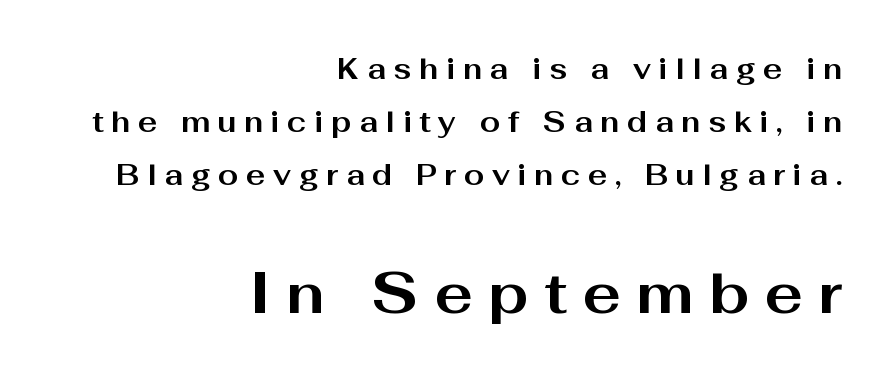
{"serif": "no", "italic": "no", "bold": "yes", "weight": "bold", "width": "wide", "stroke_contrast": "medium", "x_height": "medium", "monospaced": "no", "underline": "no", "align": "right", "line_spacing_ratio": 1.82, "letter_spacing": "wide", "letter_spacing_em": 0.26, "larger_block": "second", "size_ratio": 2.0, "glyph_px": 58}
